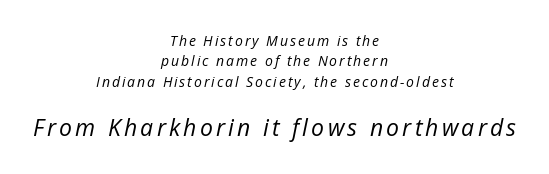
Q: Is the text bold? A: No.
Q: Is the text italic (slanted)? A: Yes, it leans right by about 12 degrees.
Q: Is the text underlined? A: No.
Q: How is the paragraph aligned? A: Centered.
Q: Is the spacing between lines tight, normal or loose? A: Normal.
Q: Which block of text is set in a larger size, the first (top) or the second (bottom)? A: The second (bottom) one.
